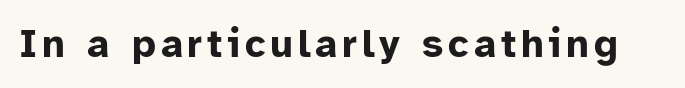
The lettering stays uniformly vertical, giving the passage a roman look. Think of a printed novel: that variable character pitch is what you see here. Chunky letters — that's bold for sure. I'd call this a sans setting — the letters go barefoot. Type without underlining.
